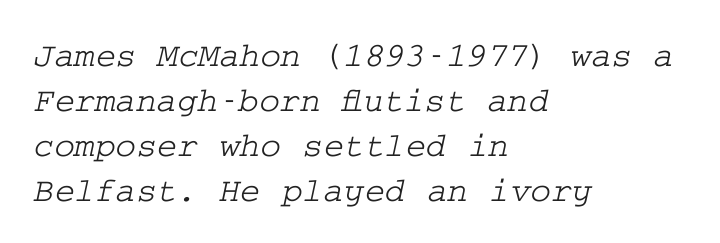
The image shows 35 px wide serif type; set left-aligned, normal line spacing (1.29x), normal letter spacing, not underlined; low stroke contrast and a medium x-height.
